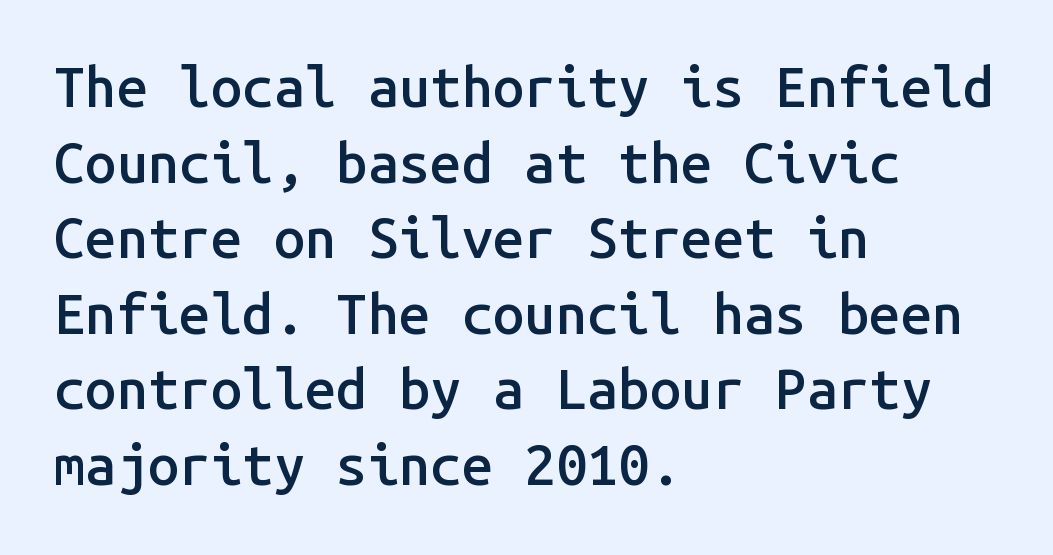
Q: Is the text bold? A: Semi-bold.
Q: Is the text italic (slanted)? A: No, it is upright.
Q: Is the typeface a serif or a sans-serif typeface? A: Sans-serif.
Q: Is the text underlined? A: No.
Q: How is the paragraph aligned? A: Left-aligned.
Q: Is the spacing between letters normal or unusually wide? A: Normal.
Q: Is the spacing between lines tight, normal or loose? A: Normal.
Q: Width (condensed, normal, or wide)? A: Normal.
Q: Stroke contrast? A: Low.
Q: x-height? A: Medium.
Q: Monospaced? A: Yes.
